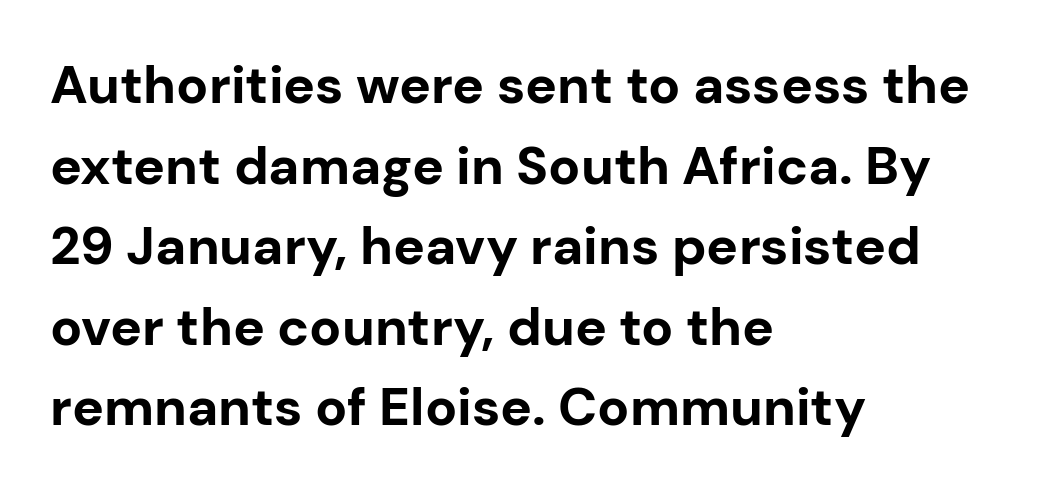
Q: Is the text bold? A: Yes.
Q: Is the text italic (slanted)? A: No, it is upright.
Q: Is the typeface a serif or a sans-serif typeface? A: Sans-serif.
Q: Is the text underlined? A: No.
Q: How is the paragraph aligned? A: Left-aligned.
Q: Is the spacing between letters normal or unusually wide? A: Normal.
Q: Is the spacing between lines tight, normal or loose? A: Normal.
Q: Width (condensed, normal, or wide)? A: Normal.
Q: Stroke contrast? A: Low.
Q: x-height? A: Medium.
Q: Monospaced? A: No.
